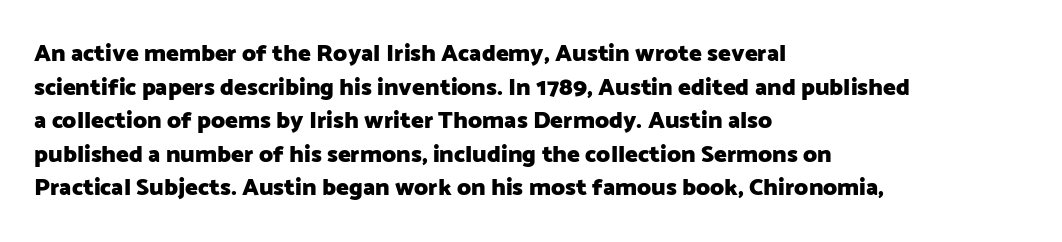
Q: Is the text bold? A: Yes.
Q: Is the text italic (slanted)? A: No, it is upright.
Q: Is the text underlined? A: No.
Q: How is the paragraph aligned? A: Left-aligned.
Q: Is the spacing between letters normal or unusually wide? A: Normal.
Q: Is the spacing between lines tight, normal or loose? A: Normal.
